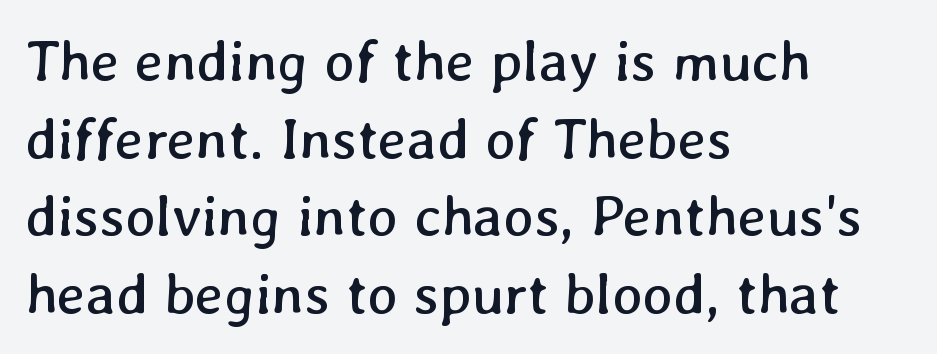
Q: Is the text bold? A: No.
Q: Is the text underlined? A: No.
Q: How is the paragraph aligned? A: Left-aligned.
Q: Is the spacing between letters normal or unusually wide? A: Normal.
Q: Is the spacing between lines tight, normal or loose? A: Normal.
Q: Width (condensed, normal, or wide)? A: Normal.
Q: Stroke contrast? A: Low.
Q: x-height? A: Medium.
Q: Monospaced? A: No.
